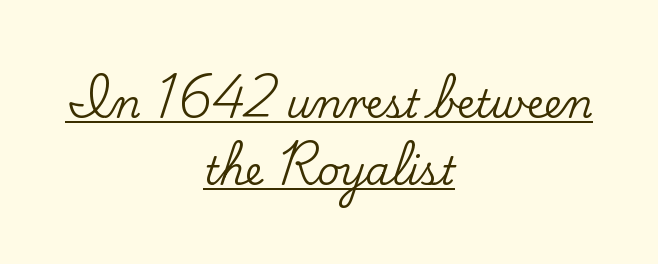
The image shows 39 px serif type; set centered, line spacing 1.71x, normal letter spacing, underlined; low stroke contrast and a small x-height.
